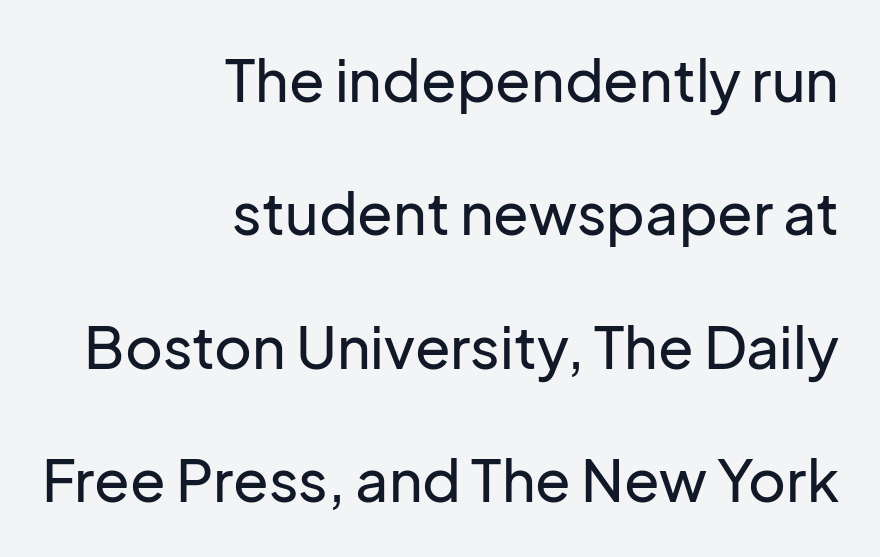
Q: Is the text italic (slanted)? A: No, it is upright.
Q: Is the typeface a serif or a sans-serif typeface? A: Sans-serif.
Q: Is the text underlined? A: No.
Q: How is the paragraph aligned? A: Right-aligned.
Q: Is the spacing between letters normal or unusually wide? A: Normal.
Q: Is the spacing between lines tight, normal or loose? A: Loose.
Q: Width (condensed, normal, or wide)? A: Normal.
Q: Stroke contrast? A: Low.
Q: x-height? A: Medium.
Q: Monospaced? A: No.
